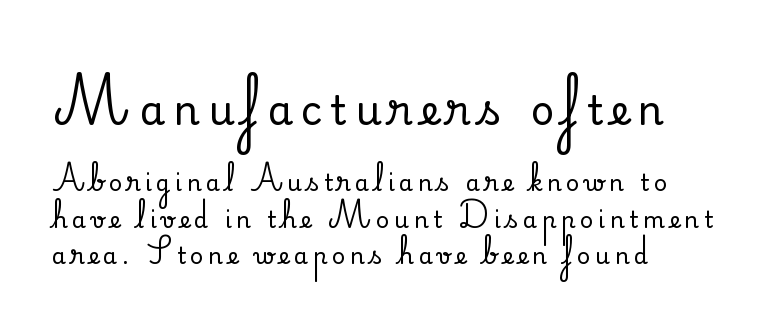
The image shows 41 px serif type, upright; set left-aligned, normal line spacing (1.59x), unusually wide letter spacing (+0.2 em), not underlined; the first (top) block is 1.78x larger; medium stroke contrast and a small x-height.
